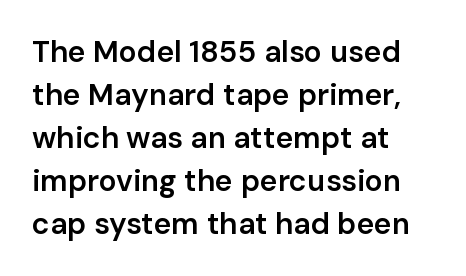
Plain, unruled lines of type. A fair bit of extra ink — the face is semibold, not bold. A typesetter would call this zero additional tracking. The paragraph has a hard left edge and a soft right edge. Successive baselines arrive at the customary interval. Font category for this specimen: sans-serif.
